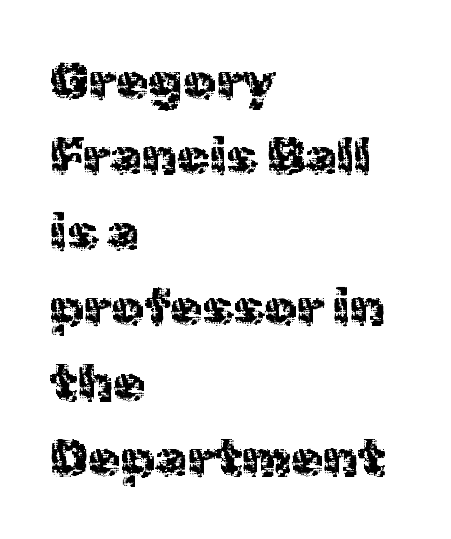
Short and long lines alike share a common starting point at left. Students, observe: this is what conventionally led text looks like. The gaps between neighbouring characters are ordinary and unremarkable. Think of a printed novel: that variable character pitch is what you see here. Check the space under the baseline: it is left empty.
